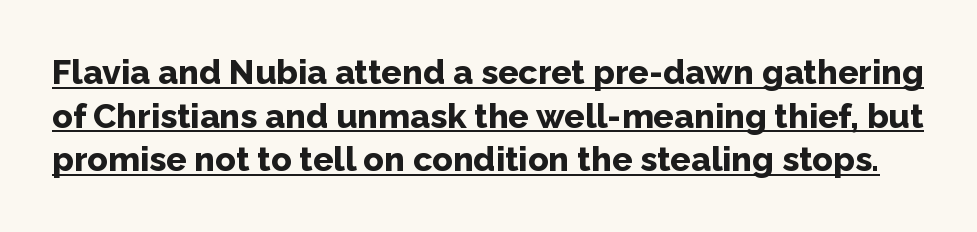
{"serif": "no", "italic": "no", "bold": "yes", "weight": "bold", "width": "normal", "stroke_contrast": "low", "x_height": "medium", "monospaced": "no", "underline": "yes", "line_spacing": "normal", "line_spacing_ratio": 1.28, "letter_spacing": "normal", "letter_spacing_em": 0.0, "glyph_px": 34}
